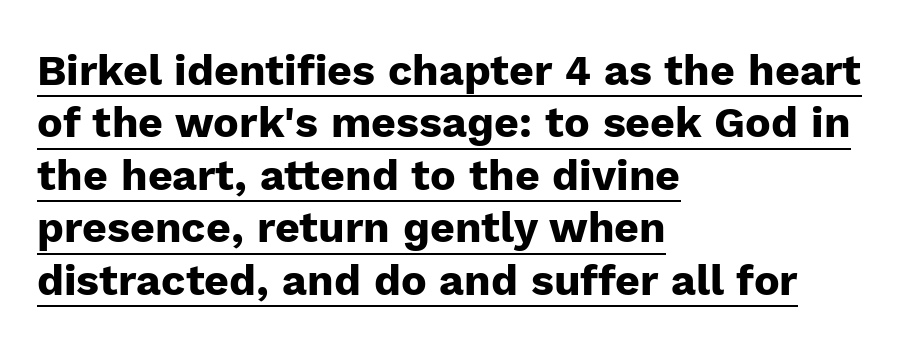
{"serif": "no", "italic": "no", "bold": "yes", "weight": "heavy", "width": "normal", "stroke_contrast": "low", "x_height": "medium", "monospaced": "no", "underline": "yes", "align": "left", "line_spacing_ratio": 1.22, "letter_spacing": "normal", "letter_spacing_em": 0.0, "glyph_px": 43}
